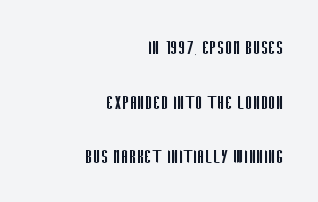
A great deal of white space separates one row of letters from the next. The typesetting does not lean heavy: it is not bold. Does the lettering tilt? It doesn't — this is upright. Where is the straight margin? On the right. Spacing between characters is what you'd get straight out of the box. Underline: absent.
